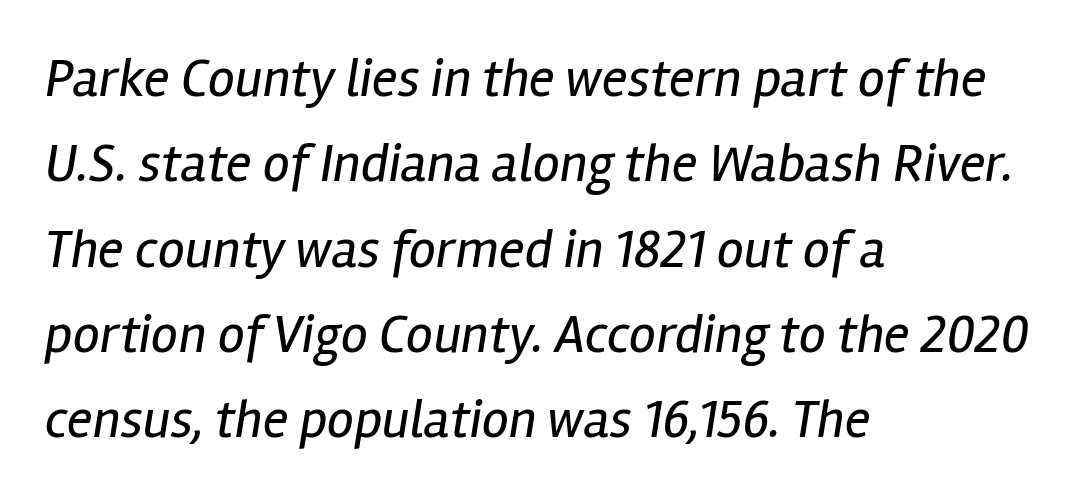
The image shows 54 px regular-weight, condensed type, italic (leaning right); set left-aligned, normal line spacing (1.58x), normal letter spacing, not underlined; low stroke contrast and a medium x-height.
